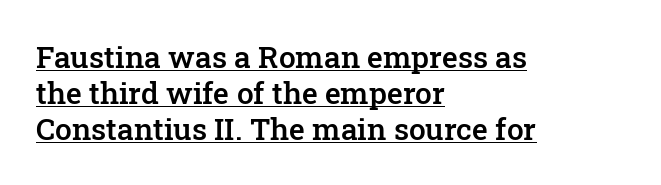
{"serif": "yes", "italic": "no", "bold": "semi", "weight": "semibold", "width": "normal", "stroke_contrast": "low", "x_height": "medium", "monospaced": "no", "underline": "yes", "align": "left", "line_spacing_ratio": 1.2, "letter_spacing": "normal", "letter_spacing_em": 0.0, "glyph_px": 30}
